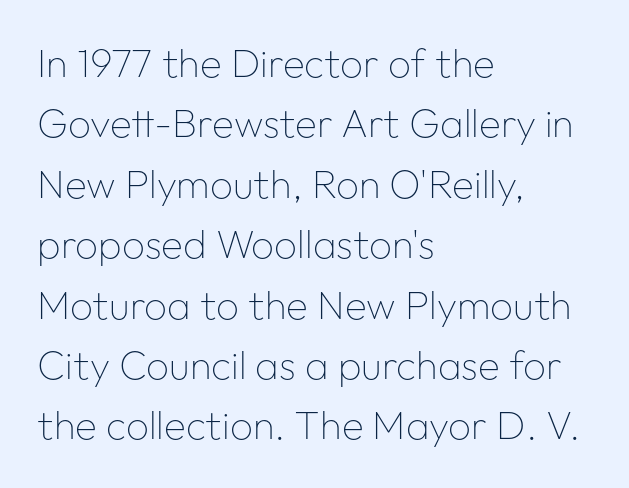
Q: Is the text bold? A: No.
Q: Is the text italic (slanted)? A: No, it is upright.
Q: Is the typeface a serif or a sans-serif typeface? A: Sans-serif.
Q: Is the text underlined? A: No.
Q: How is the paragraph aligned? A: Left-aligned.
Q: Is the spacing between letters normal or unusually wide? A: Normal.
Q: Is the spacing between lines tight, normal or loose? A: Normal.
Q: Width (condensed, normal, or wide)? A: Normal.
Q: Stroke contrast? A: Low.
Q: x-height? A: Medium.
Q: Monospaced? A: No.
